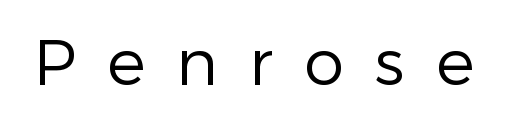
The image shows 64 px regular-weight sans-serif type, upright; set unusually wide letter spacing (+0.49 em), not underlined; low stroke contrast and a medium x-height.
